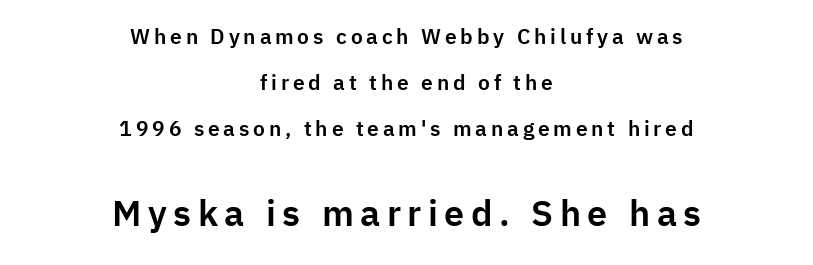
Compared with typical paragraphs, the rows here are farther apart. Compare the two chunks: the lower has the greater cap height. Posture: straight, roman, zero tilt. Here the designer chose a conventional face with non-uniform glyph widths. The text block is weighted toward neither margin, spreading evenly from the middle. The designer went with a sans here, leaving each stem footless.
